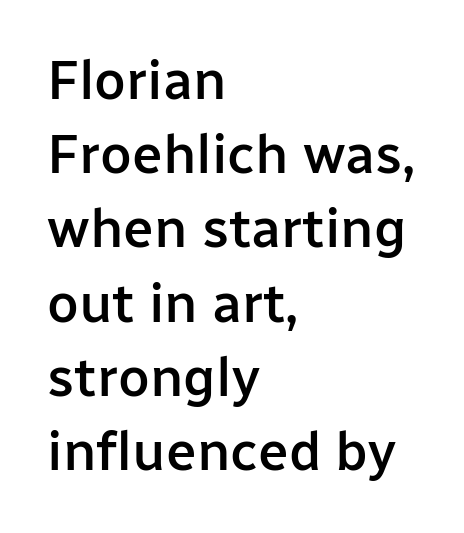
The image shows 55 px semibold sans-serif type, upright; set left-aligned, normal line spacing (1.35x), normal letter spacing, not underlined; low stroke contrast and a medium x-height.
